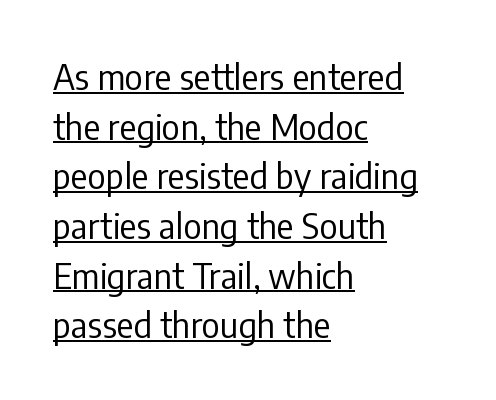
A typesetter would call this proportional, since set widths differ per character. Is the type heavy? It reads as light-to-regular instead. Reading down the block, your eye returns to a fixed left position each line. Inter-character spacing is left at the font's built-in metrics. In terms of leading, this rendering sits right in the middle.
